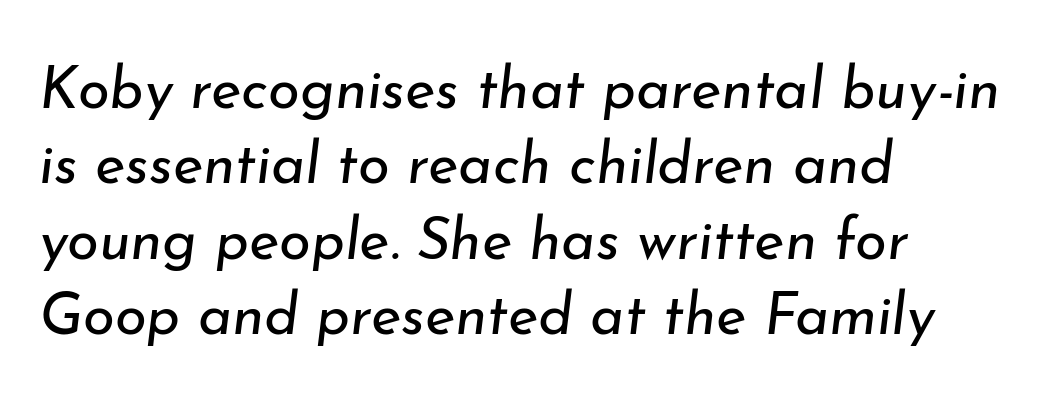
Q: Is the text bold? A: No.
Q: Is the text italic (slanted)? A: Yes, it leans right by about 7 degrees.
Q: Is the text underlined? A: No.
Q: How is the paragraph aligned? A: Left-aligned.
Q: Is the spacing between letters normal or unusually wide? A: Normal.
Q: Is the spacing between lines tight, normal or loose? A: Normal.
Q: Width (condensed, normal, or wide)? A: Normal.
Q: Stroke contrast? A: Low.
Q: x-height? A: Small.
Q: Monospaced? A: No.
